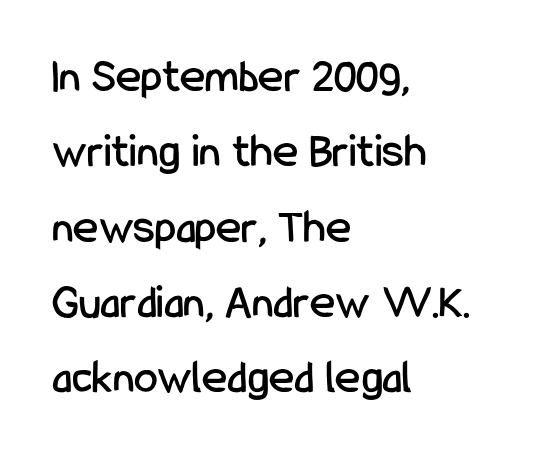
Q: Is the text italic (slanted)? A: No, it is upright.
Q: Is the typeface a serif or a sans-serif typeface? A: Sans-serif.
Q: Is the text underlined? A: No.
Q: How is the paragraph aligned? A: Left-aligned.
Q: Is the spacing between letters normal or unusually wide? A: Normal.
Q: Is the spacing between lines tight, normal or loose? A: Normal.
Q: Width (condensed, normal, or wide)? A: Condensed.
Q: Stroke contrast? A: Low.
Q: x-height? A: Medium.
Q: Monospaced? A: No.
